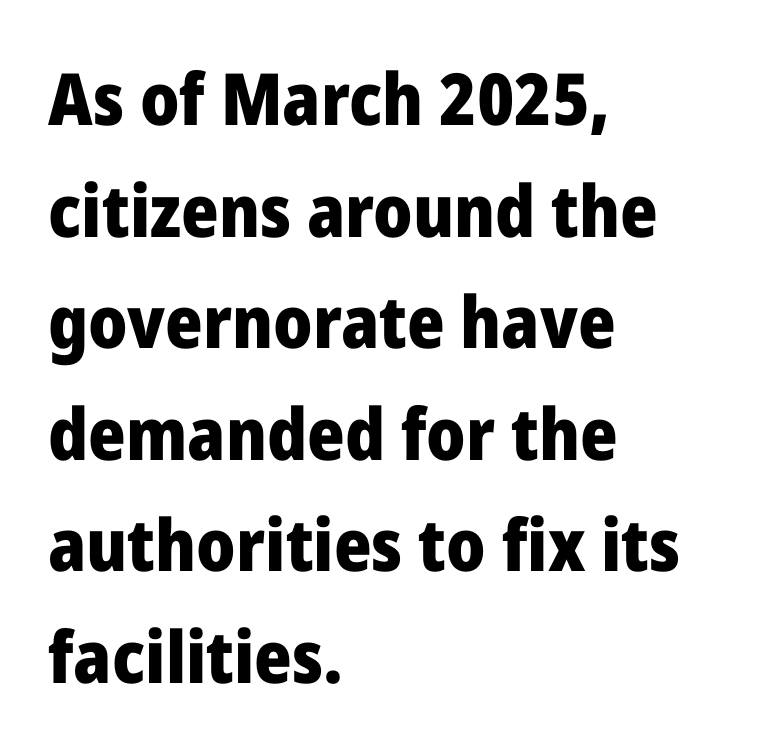
{"serif": "no", "italic": "no", "bold": "yes", "weight": "heavy", "width": "normal", "stroke_contrast": "low", "x_height": "medium", "monospaced": "no", "underline": "no", "align": "left", "line_spacing": "normal", "line_spacing_ratio": 1.55, "letter_spacing": "normal", "letter_spacing_em": 0.0, "glyph_px": 72}
